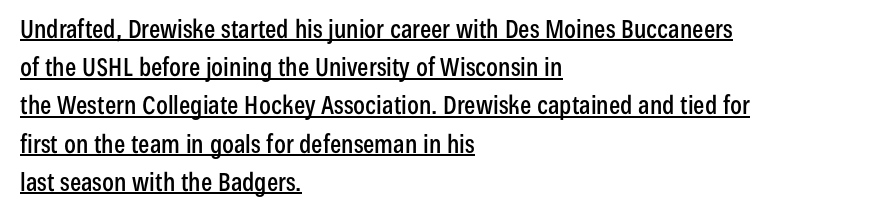
Reading down the column, the eye jumps a familiar distance to each next line. Is the block centered? No — it sits flush against the left margin. Short note: letters normally spaced. Vertical strokes here are truly vertical. The glyphs are accompanied by a horizontal stroke just below them.
